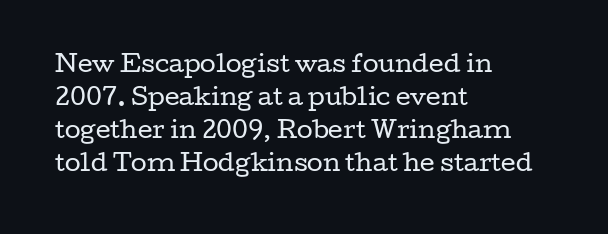
Does extra space separate the letters? No, they use regular spacing. The rendering anchors every line to the left-hand side. The axis of the letterforms is exactly vertical. These lines sit exactly where default settings would place them. Ink coverage per letter is moderate at most. Bare-footed words on every line.
